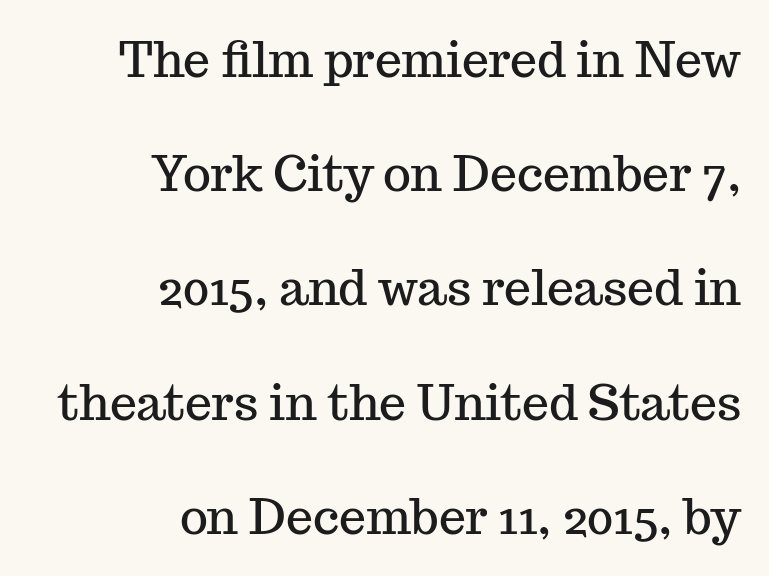
Q: Is the text italic (slanted)? A: No, it is upright.
Q: Is the typeface a serif or a sans-serif typeface? A: Serif.
Q: Is the text underlined? A: No.
Q: How is the paragraph aligned? A: Right-aligned.
Q: Is the spacing between letters normal or unusually wide? A: Normal.
Q: Is the spacing between lines tight, normal or loose? A: Loose.
Q: Width (condensed, normal, or wide)? A: Normal.
Q: Stroke contrast? A: Medium.
Q: x-height? A: Medium.
Q: Monospaced? A: No.
